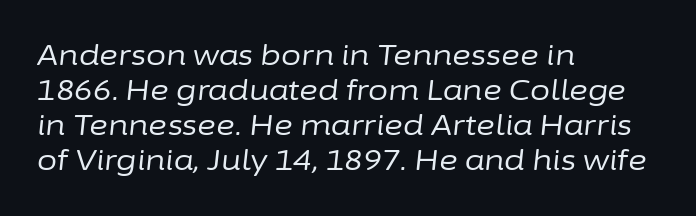
The image shows 29 px regular-weight type, italic (leaning right); set left-aligned, line spacing 1.21x, normal letter spacing, not underlined; low stroke contrast and a medium x-height.
